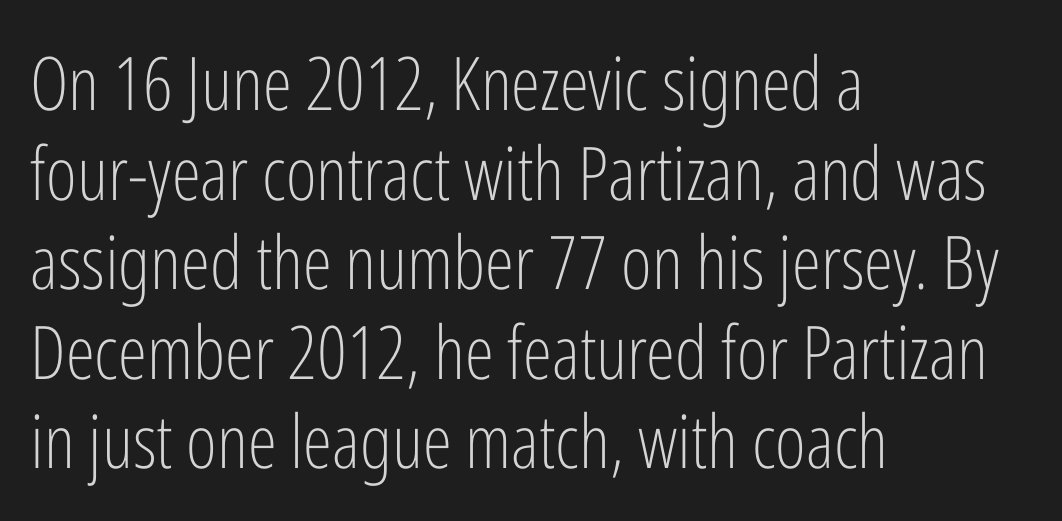
Is this a sans? Yes — the strokes have no serifs. Notice how the passage keeps a crisp vertical edge on the left only. Caption: face not bold, strokes unweighted. The rendering uses natural spacing where letterforms have individual widths.
